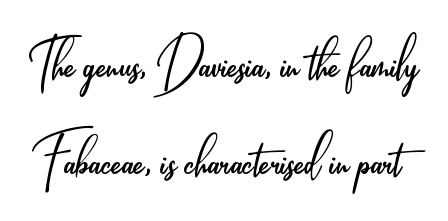
Honestly, the row spacing looks completely unremarkable. The face used here is proportionally spaced, like ordinary book or web type. The weight tops out at a normal text grade. The gap between lines stays unmarked.
